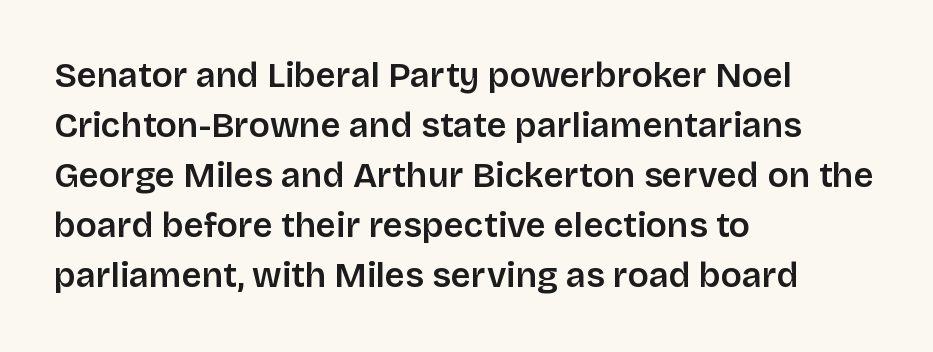
The image shows 35 px sans-serif type, upright; set left-aligned, normal line spacing (1.43x), normal letter spacing, not underlined; low stroke contrast and a large x-height.
